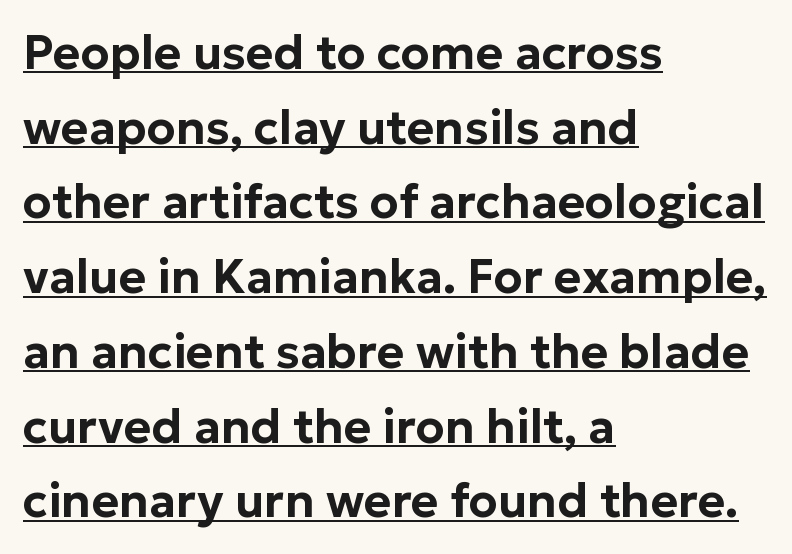
Q: Is the text italic (slanted)? A: No, it is upright.
Q: Is the typeface a serif or a sans-serif typeface? A: Sans-serif.
Q: Is the text underlined? A: Yes.
Q: How is the paragraph aligned? A: Left-aligned.
Q: Is the spacing between letters normal or unusually wide? A: Normal.
Q: Is the spacing between lines tight, normal or loose? A: Normal.
Q: Width (condensed, normal, or wide)? A: Normal.
Q: Stroke contrast? A: Low.
Q: x-height? A: Medium.
Q: Monospaced? A: No.
